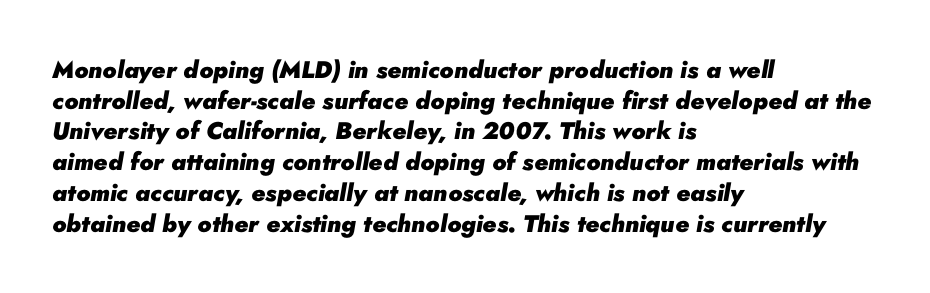
The image shows 24 px bold type, italic (leaning right); set left-aligned, normal line spacing (1.28x), normal letter spacing, not underlined.
